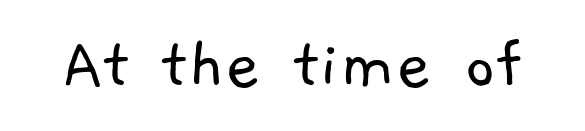
The image shows 76 px light sans-serif type; set normal letter spacing, not underlined; low stroke contrast and a medium x-height.
